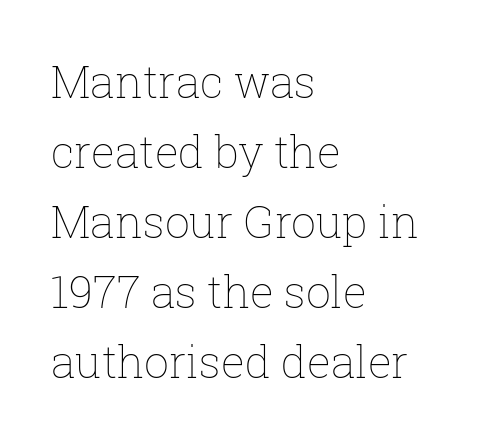
{"italic": "no", "bold": "no", "weight": "thin", "width": "normal", "stroke_contrast": "low", "x_height": "medium", "monospaced": "no", "underline": "no", "align": "left", "line_spacing": "normal", "line_spacing_ratio": 1.59, "letter_spacing": "normal", "letter_spacing_em": 0.0, "glyph_px": 44}
